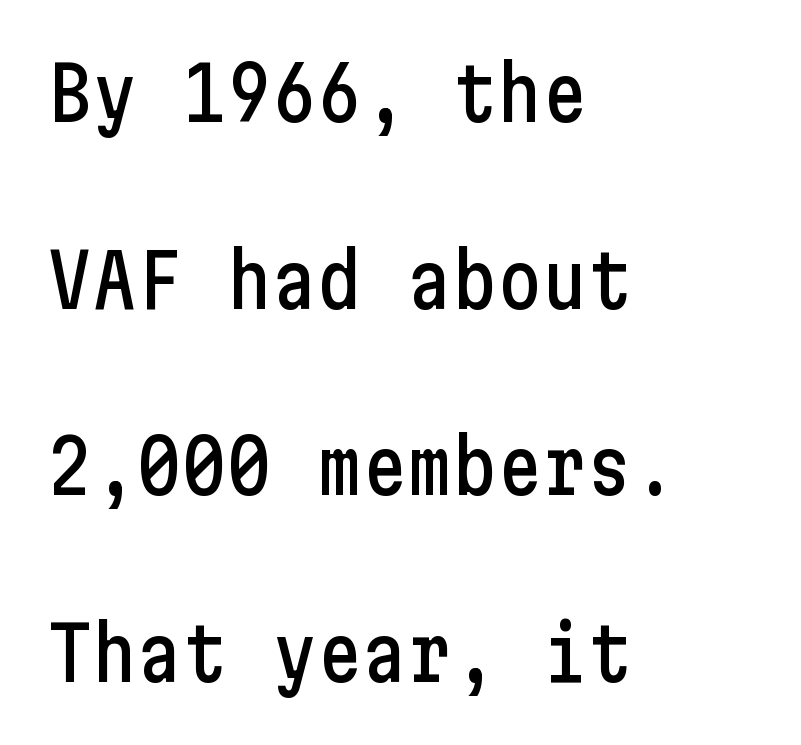
The image shows 75 px condensed sans-serif type, upright; set left-aligned, loose line spacing (2.49x), normal letter spacing, not underlined; low stroke contrast and a medium x-height.
